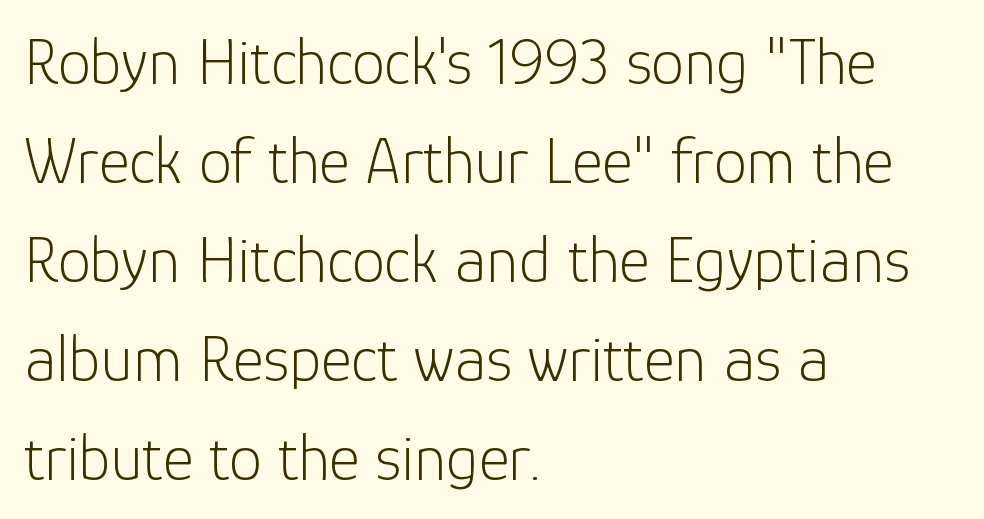
Spacing verdict: proportional, widths tailored to each character. If you drew a line through each stem, it would be perfectly vertical. Unlike a traditional serif, this face leaves its strokes unadorned. Students, note that the glyphs here touch the page at normal intervals.
